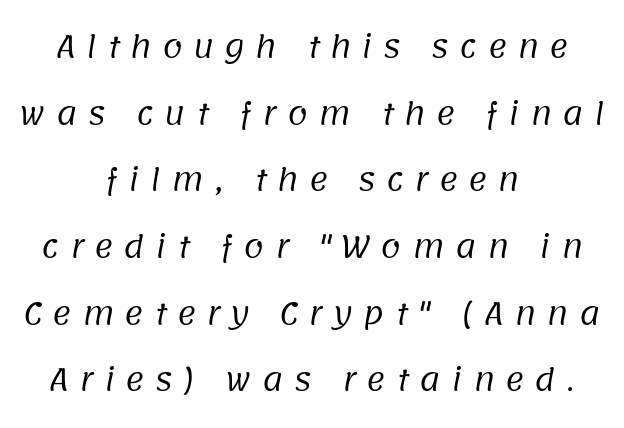
These lines are centered, leaving both edges ragged. The face looks like a standard text weight, possibly lighter. The gaps between neighbouring characters are conspicuously large. Nobody drew a line under any word here. Successive baselines arrive slowly, with a big drop between each. Each letter keeps its own natural width here, so spacing adapts to shape.
